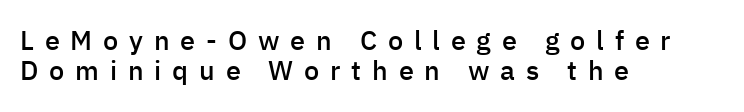
The image shows 27 px text type, upright; set left-aligned, tight line spacing (1.11x), unusually wide letter spacing (+0.4 em), not underlined.
